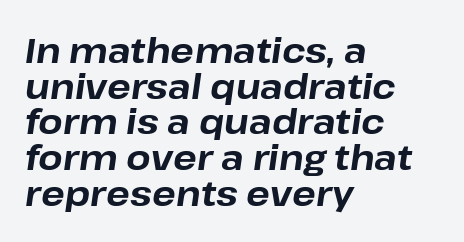
This rendering leaves character spacing at its baseline value. You'd pick this weight for a headline — it's a proper bold. You could not count columns in this text — the font is proportionally spaced. Underlining? Definitely not there. Leftover space on each line is placed entirely after the last word.
